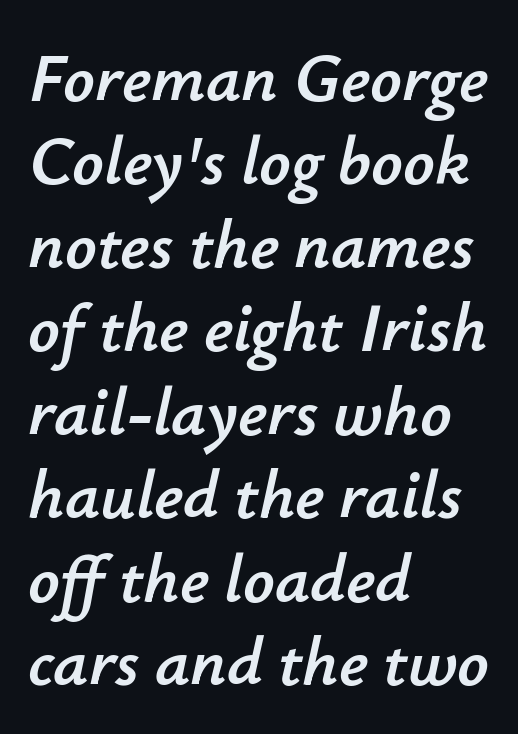
{"italic": "yes", "lean": "right", "slant_degrees": 12, "width": "normal", "stroke_contrast": "low", "x_height": "small", "monospaced": "no", "underline": "no", "align": "left", "line_spacing_ratio": 1.21, "letter_spacing": "normal", "letter_spacing_em": 0.0, "glyph_px": 69}
